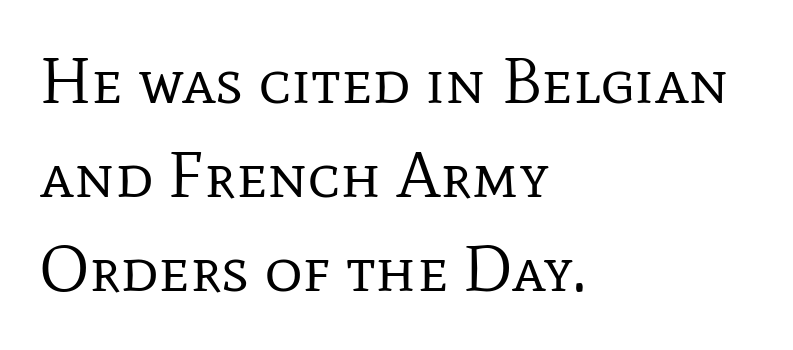
The image shows 65 px regular-weight serif type, upright; set left-aligned, normal line spacing (1.45x), normal letter spacing, not underlined; low stroke contrast and a medium x-height.
